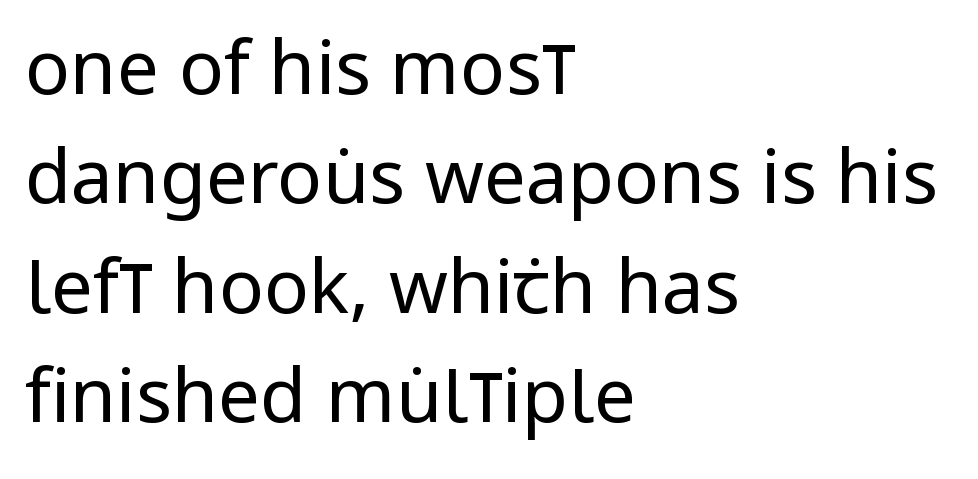
Vertically, the passage feels balanced, rows spaced as you'd expect. The gaps between neighbouring characters are ordinary and unremarkable. This sample has the flowing, uneven cadence of proportional lettering. These lines were composed using upright roman letters.
